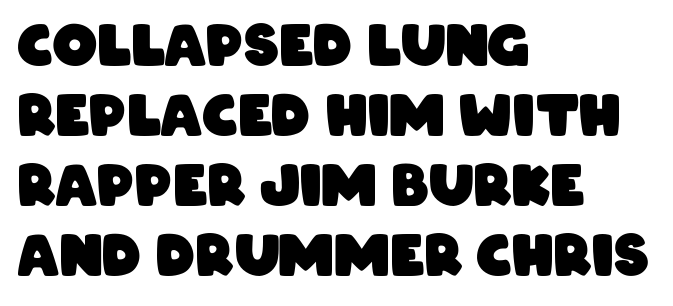
Q: Is the text bold? A: Yes.
Q: Is the typeface a serif or a sans-serif typeface? A: Sans-serif.
Q: Is the text underlined? A: No.
Q: How is the paragraph aligned? A: Left-aligned.
Q: Is the spacing between letters normal or unusually wide? A: Normal.
Q: Is the spacing between lines tight, normal or loose? A: Normal.
Q: Width (condensed, normal, or wide)? A: Condensed.
Q: Stroke contrast? A: Low.
Q: x-height? A: Large.
Q: Monospaced? A: No.
